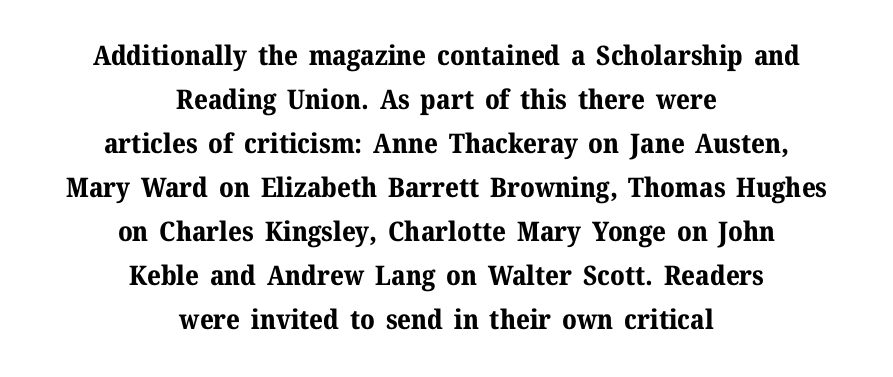
{"italic": "no", "bold": "yes", "underline": "no", "align": "center", "line_spacing": "normal", "line_spacing_ratio": 1.63, "letter_spacing": "normal", "letter_spacing_em": 0.0, "glyph_px": 27}
